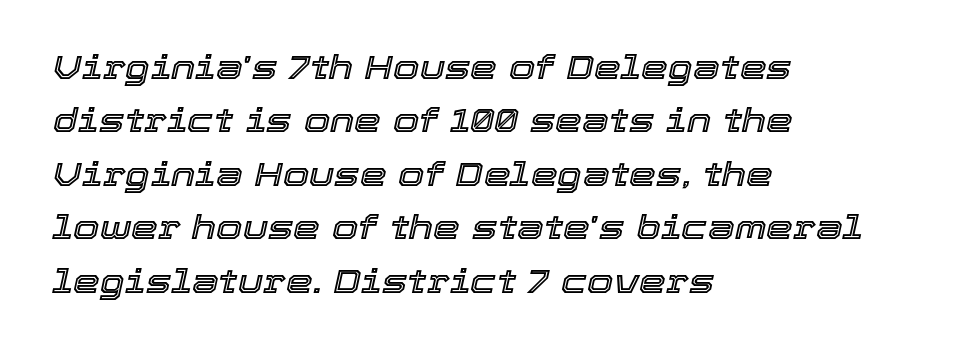
Q: Is the text italic (slanted)? A: Yes, it leans right by about 12 degrees.
Q: Is the text underlined? A: No.
Q: How is the paragraph aligned? A: Left-aligned.
Q: Is the spacing between letters normal or unusually wide? A: Normal.
Q: Is the spacing between lines tight, normal or loose? A: Normal.
Q: Width (condensed, normal, or wide)? A: Normal.
Q: x-height? A: Medium.
Q: Monospaced? A: No.
